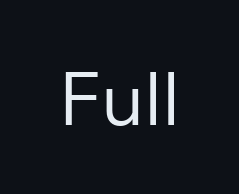
Q: Is the text bold? A: No.
Q: Is the text italic (slanted)? A: No, it is upright.
Q: Is the typeface a serif or a sans-serif typeface? A: Sans-serif.
Q: Is the text underlined? A: No.
Q: Is the spacing between letters normal or unusually wide? A: Normal.
Q: Width (condensed, normal, or wide)? A: Normal.
Q: Stroke contrast? A: Low.
Q: x-height? A: Medium.
Q: Monospaced? A: No.
